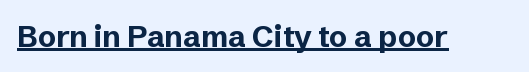
{"serif": "no", "italic": "no", "bold": "yes", "weight": "bold", "width": "normal", "stroke_contrast": "low", "x_height": "medium", "monospaced": "no", "underline": "yes", "letter_spacing": "normal", "letter_spacing_em": 0.0, "glyph_px": 30}
